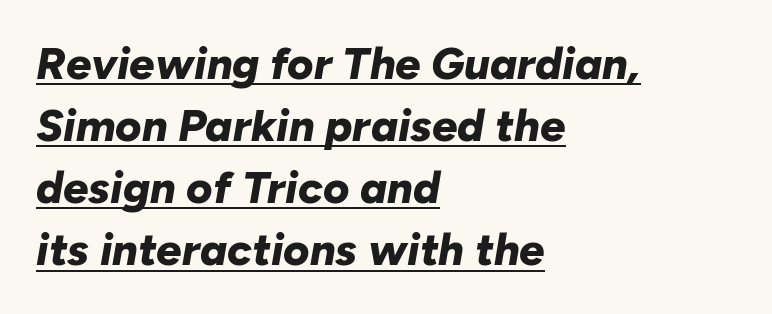
A typesetter would call this zero additional tracking. Proportional: the letters do not fall into vertical columns. Underline: present. The letters are slanted; this is an italic face.
